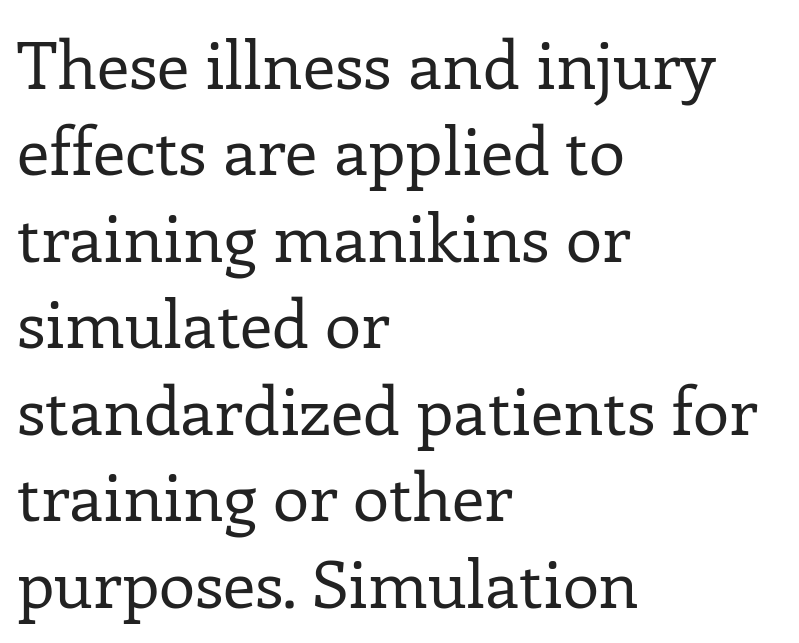
{"serif": "yes", "italic": "no", "bold": "no", "weight": "regular", "width": "normal", "stroke_contrast": "low", "x_height": "medium", "monospaced": "no", "underline": "no", "align": "left", "line_spacing": "normal", "line_spacing_ratio": 1.31, "letter_spacing": "normal", "letter_spacing_em": 0.0, "glyph_px": 66}
